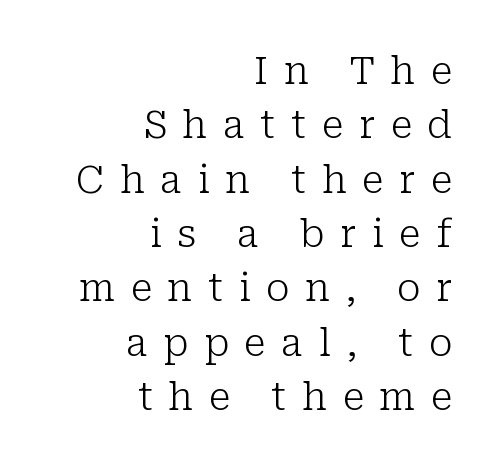
Q: Is the text bold? A: No.
Q: Is the text italic (slanted)? A: No, it is upright.
Q: Is the typeface a serif or a sans-serif typeface? A: Serif.
Q: Is the text underlined? A: No.
Q: How is the paragraph aligned? A: Right-aligned.
Q: Is the spacing between letters normal or unusually wide? A: Unusually wide.
Q: Is the spacing between lines tight, normal or loose? A: Normal.
Q: Width (condensed, normal, or wide)? A: Normal.
Q: Stroke contrast? A: Low.
Q: x-height? A: Medium.
Q: Monospaced? A: No.
